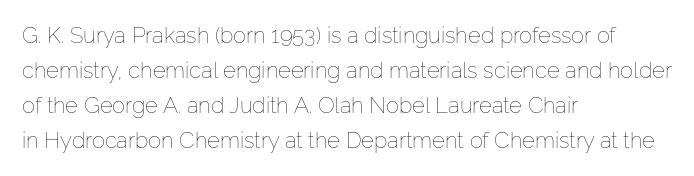
{"italic": "no", "bold": "no", "underline": "no", "align": "left", "line_spacing": "normal", "line_spacing_ratio": 1.59, "letter_spacing": "normal", "letter_spacing_em": 0.0, "glyph_px": 22}
